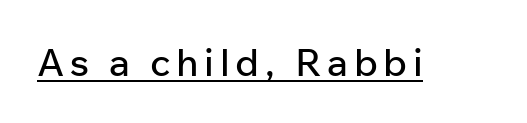
The image shows 38 px sans-serif type, upright; set underlined; low stroke contrast and a medium x-height.
